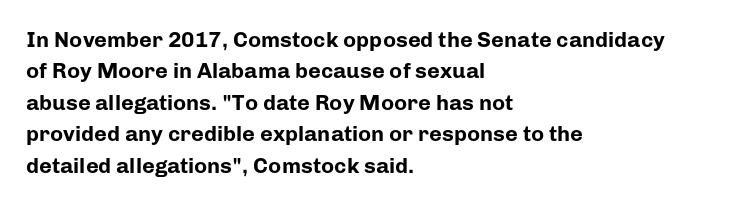
Q: Is the text bold? A: Yes.
Q: Is the text italic (slanted)? A: No, it is upright.
Q: Is the text underlined? A: No.
Q: How is the paragraph aligned? A: Left-aligned.
Q: Is the spacing between letters normal or unusually wide? A: Normal.
Q: Is the spacing between lines tight, normal or loose? A: Normal.
